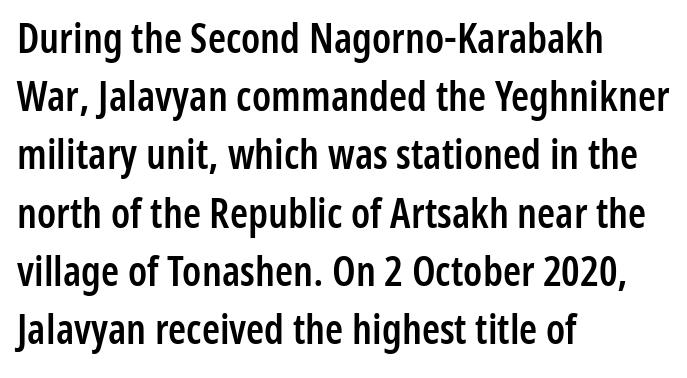
Q: Is the text bold? A: Semi-bold.
Q: Is the text italic (slanted)? A: No, it is upright.
Q: Is the typeface a serif or a sans-serif typeface? A: Sans-serif.
Q: Is the text underlined? A: No.
Q: How is the paragraph aligned? A: Left-aligned.
Q: Is the spacing between letters normal or unusually wide? A: Normal.
Q: Is the spacing between lines tight, normal or loose? A: Normal.
Q: Width (condensed, normal, or wide)? A: Condensed.
Q: Stroke contrast? A: Low.
Q: x-height? A: Medium.
Q: Monospaced? A: No.
